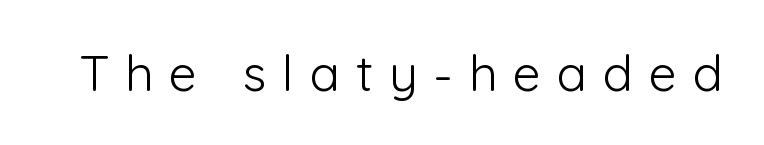
Is this a fixed-width face? No — the glyphs have proportional, varying widths. Between one letter and the next there's a generous, obvious gap. Beneath every word, the page is bare. Posture: vertical.
